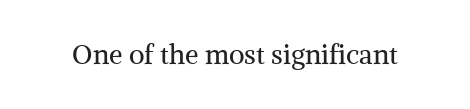
{"italic": "no", "bold": "no", "underline": "no", "letter_spacing": "normal", "letter_spacing_em": 0.0, "glyph_px": 27}
